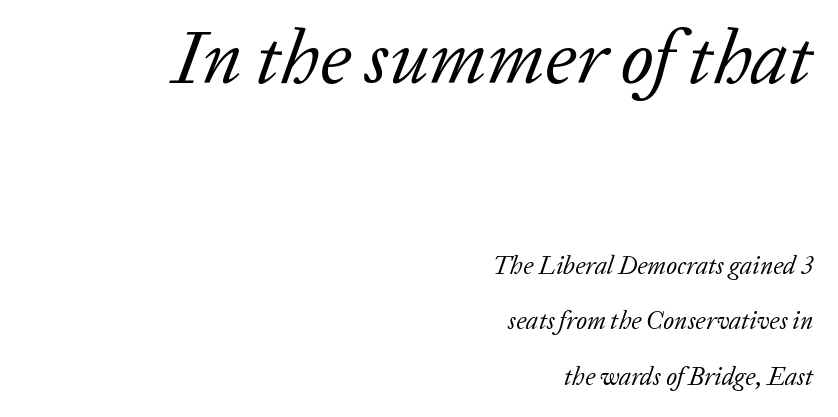
Q: Is the text bold? A: No.
Q: Is the text italic (slanted)? A: Yes, it leans right by about 20 degrees.
Q: Is the typeface a serif or a sans-serif typeface? A: Serif.
Q: Is the text underlined? A: No.
Q: How is the paragraph aligned? A: Right-aligned.
Q: Is the spacing between letters normal or unusually wide? A: Normal.
Q: Is the spacing between lines tight, normal or loose? A: Loose.
Q: Which block of text is set in a larger size, the first (top) or the second (bottom)? A: The first (top) one.
Q: Width (condensed, normal, or wide)? A: Normal.
Q: Stroke contrast? A: Low.
Q: x-height? A: Medium.
Q: Monospaced? A: No.
